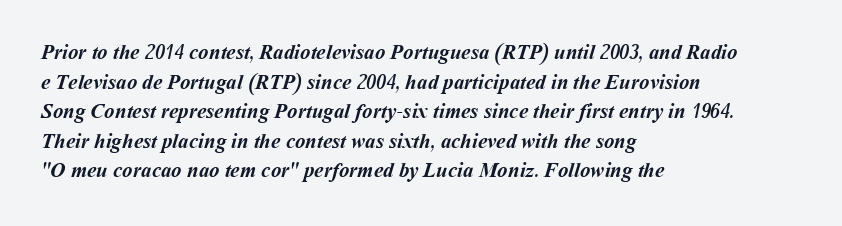
{"bold": "yes", "underline": "no", "align": "left", "line_spacing": "normal", "line_spacing_ratio": 1.41, "letter_spacing": "normal", "letter_spacing_em": 0.0, "glyph_px": 21}
